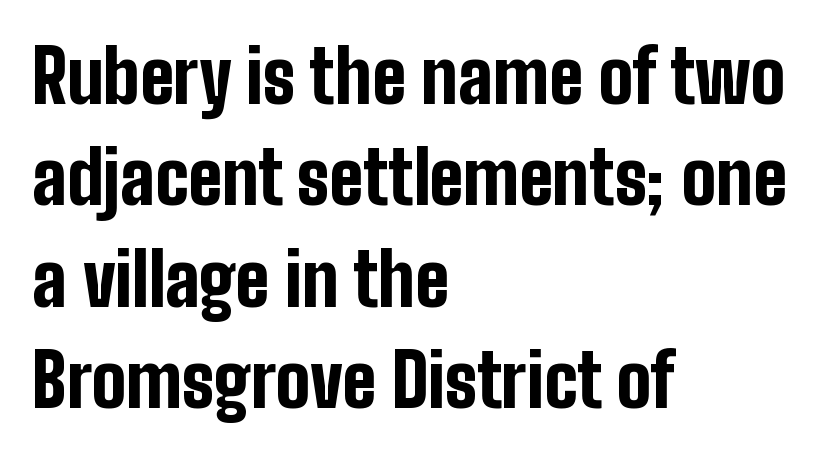
Q: Is the text bold? A: Yes.
Q: Is the text italic (slanted)? A: No, it is upright.
Q: Is the typeface a serif or a sans-serif typeface? A: Sans-serif.
Q: Is the text underlined? A: No.
Q: How is the paragraph aligned? A: Left-aligned.
Q: Is the spacing between letters normal or unusually wide? A: Normal.
Q: Is the spacing between lines tight, normal or loose? A: Normal.
Q: Width (condensed, normal, or wide)? A: Condensed.
Q: Stroke contrast? A: Low.
Q: x-height? A: Medium.
Q: Monospaced? A: No.
